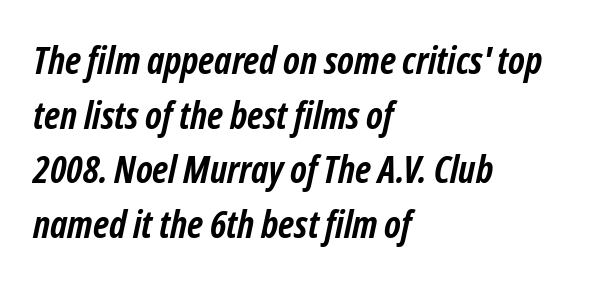
Q: Is the text bold? A: Yes.
Q: Is the text italic (slanted)? A: Yes, it leans right by about 12 degrees.
Q: Is the text underlined? A: No.
Q: How is the paragraph aligned? A: Left-aligned.
Q: Is the spacing between letters normal or unusually wide? A: Normal.
Q: Is the spacing between lines tight, normal or loose? A: Normal.
Q: Width (condensed, normal, or wide)? A: Condensed.
Q: Stroke contrast? A: Low.
Q: x-height? A: Medium.
Q: Monospaced? A: No.
